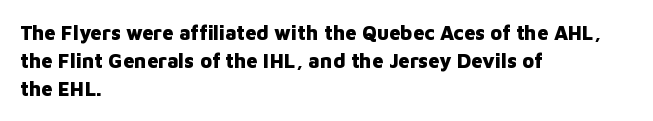
Q: Is the text bold? A: Yes.
Q: Is the text italic (slanted)? A: No, it is upright.
Q: Is the text underlined? A: No.
Q: How is the paragraph aligned? A: Left-aligned.
Q: Is the spacing between letters normal or unusually wide? A: Normal.
Q: Is the spacing between lines tight, normal or loose? A: Normal.
